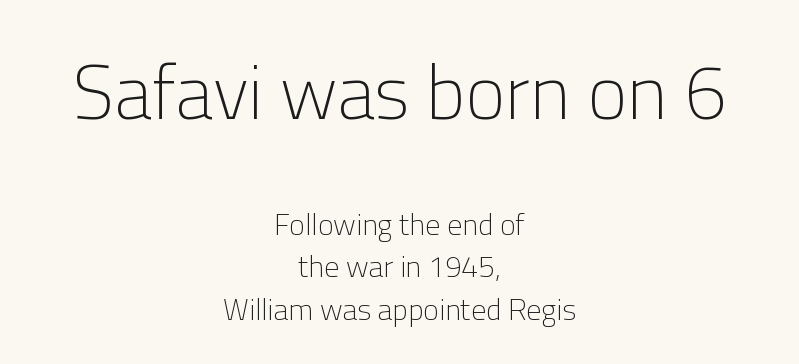
The image shows 76 px light sans-serif type, upright; set centered, normal line spacing (1.42x), normal letter spacing, not underlined; the first (top) block is 2.53x larger; low stroke contrast and a medium x-height.
